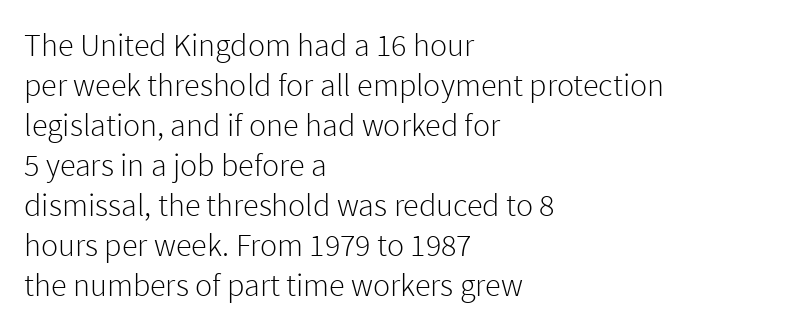
Typeset ragged right — the left edge is the straight one. To sum up the face: it is a sans, with no serifs. Is there much room between lines? A standard amount, neither cramped nor airy. Note the varied advance widths — an 'i' is clearly narrower than an 'm'. The zone under the glyphs is completely vacant.
